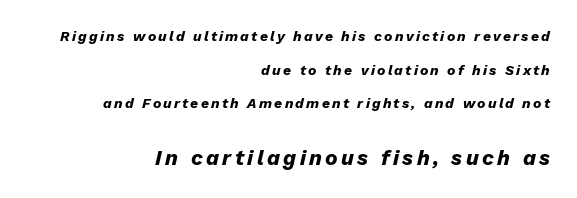
Q: Is the text bold? A: Yes.
Q: Is the text italic (slanted)? A: Yes, it leans right by about 13 degrees.
Q: Is the text underlined? A: No.
Q: How is the paragraph aligned? A: Right-aligned.
Q: Is the spacing between lines tight, normal or loose? A: Loose.
Q: Which block of text is set in a larger size, the first (top) or the second (bottom)? A: The second (bottom) one.
